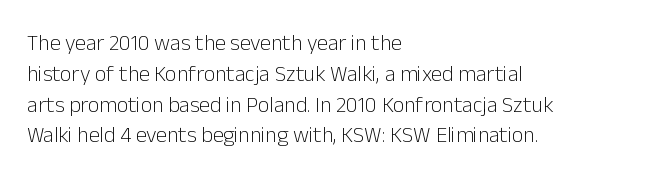
The image shows 22 px text type, upright; set left-aligned, normal line spacing (1.4x), normal letter spacing, not underlined.
